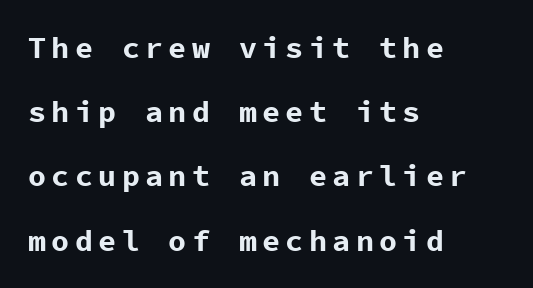
{"serif": "no", "italic": "no", "bold": "yes", "weight": "bold", "width": "normal", "stroke_contrast": "low", "x_height": "medium", "monospaced": "yes", "underline": "no", "align": "left", "line_spacing": "loose", "line_spacing_ratio": 2.14, "glyph_px": 30}
